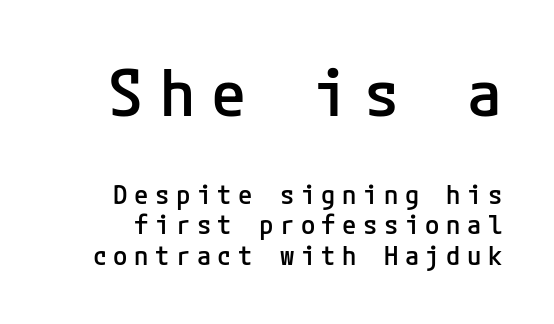
Q: Is the text bold? A: Semi-bold.
Q: Is the text italic (slanted)? A: No, it is upright.
Q: Is the typeface a serif or a sans-serif typeface? A: Sans-serif.
Q: Is the text underlined? A: No.
Q: Is the spacing between letters normal or unusually wide? A: Unusually wide.
Q: Which block of text is set in a larger size, the first (top) or the second (bottom)? A: The first (top) one.
Q: Width (condensed, normal, or wide)? A: Normal.
Q: Stroke contrast? A: Low.
Q: x-height? A: Medium.
